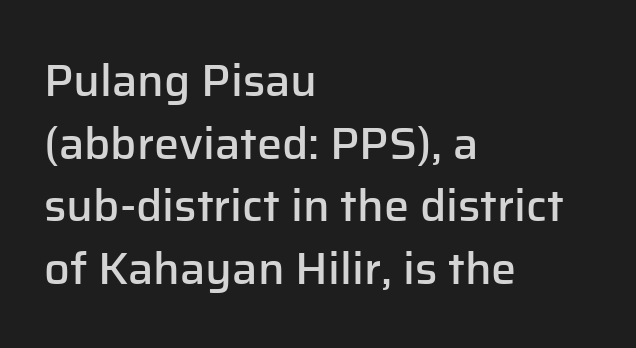
Q: Is the text bold? A: Semi-bold.
Q: Is the text italic (slanted)? A: No, it is upright.
Q: Is the typeface a serif or a sans-serif typeface? A: Sans-serif.
Q: Is the text underlined? A: No.
Q: How is the paragraph aligned? A: Left-aligned.
Q: Is the spacing between letters normal or unusually wide? A: Normal.
Q: Is the spacing between lines tight, normal or loose? A: Normal.
Q: Width (condensed, normal, or wide)? A: Normal.
Q: Stroke contrast? A: Low.
Q: x-height? A: Medium.
Q: Monospaced? A: No.
